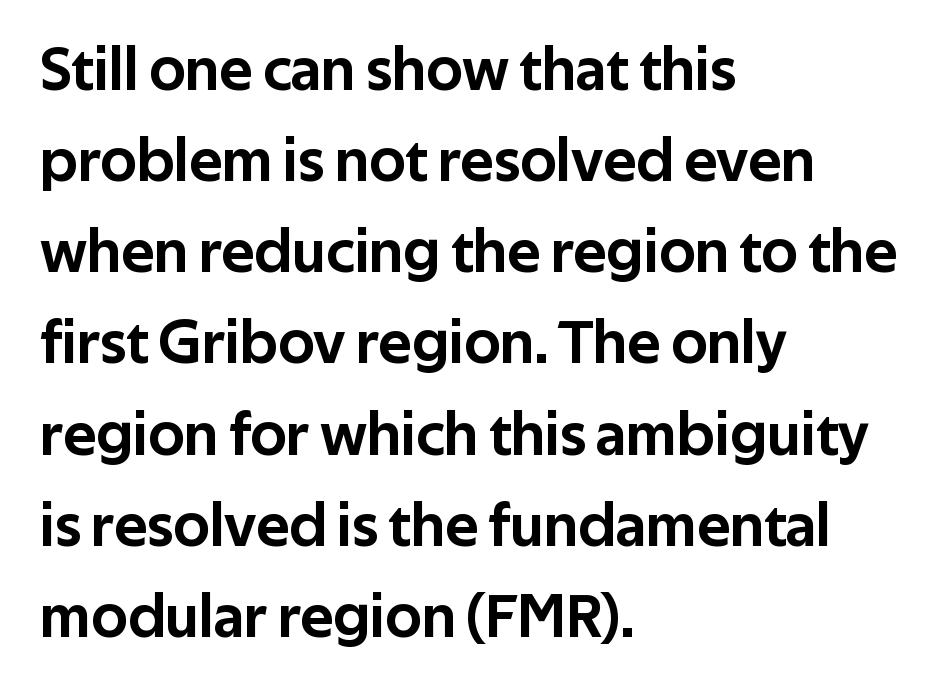
{"serif": "no", "italic": "no", "width": "normal", "stroke_contrast": "low", "x_height": "medium", "monospaced": "no", "underline": "no", "align": "left", "line_spacing": "normal", "line_spacing_ratio": 1.47, "letter_spacing": "normal", "letter_spacing_em": 0.0, "glyph_px": 62}
